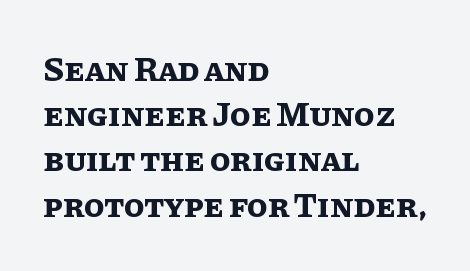
{"italic": "no", "bold": "yes", "weight": "bold", "width": "normal", "stroke_contrast": "low", "x_height": "large", "monospaced": "no", "underline": "no", "align": "left", "line_spacing": "normal", "line_spacing_ratio": 1.33, "letter_spacing": "normal", "letter_spacing_em": 0.0, "glyph_px": 34}
